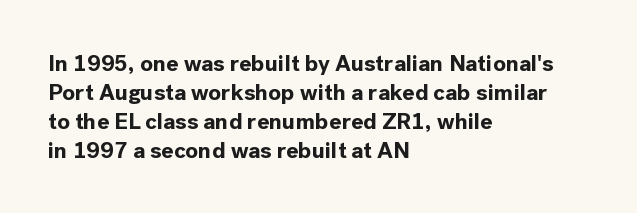
The typography opts for an upright posture over an oblique one. What weight is shown? A full bold with thick strokes. How would I describe the line gaps? Plain and ordinary. Each line starts at the same left margin while the right side varies.
